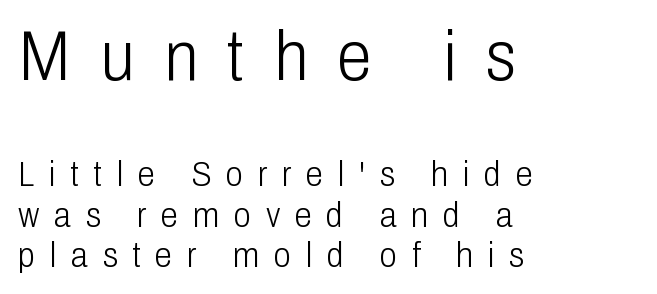
The image shows 70 px light, condensed sans-serif type, upright; set left-aligned, line spacing 1.16x, unusually wide letter spacing (+0.42 em), not underlined; the first (top) block is 2.0x larger; low stroke contrast and a medium x-height.
